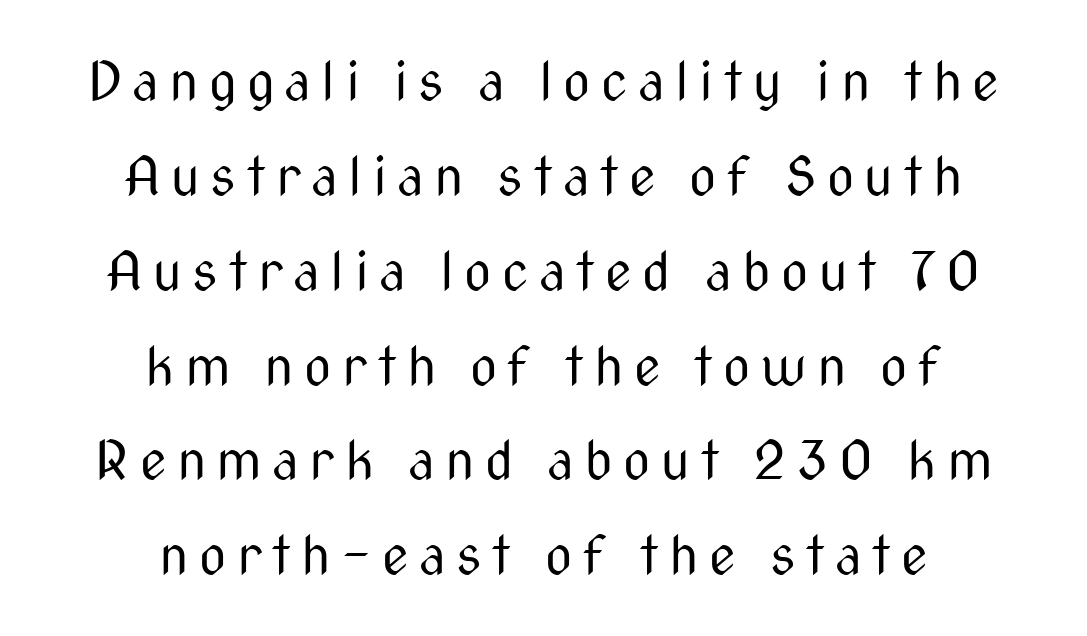
Q: Is the text bold? A: No.
Q: Is the text italic (slanted)? A: No, it is upright.
Q: Is the typeface a serif or a sans-serif typeface? A: Sans-serif.
Q: Is the text underlined? A: No.
Q: How is the paragraph aligned? A: Centered.
Q: Is the spacing between letters normal or unusually wide? A: Unusually wide.
Q: Width (condensed, normal, or wide)? A: Condensed.
Q: Stroke contrast? A: Medium.
Q: x-height? A: Medium.
Q: Monospaced? A: No.
